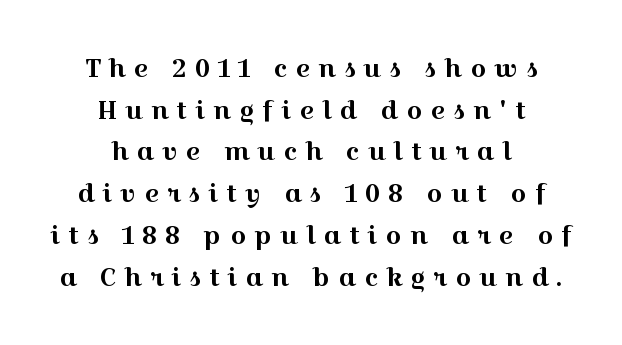
{"italic": "no", "underline": "no", "align": "center", "line_spacing": "normal", "line_spacing_ratio": 1.67, "letter_spacing": "wide", "letter_spacing_em": 0.32, "glyph_px": 25}
